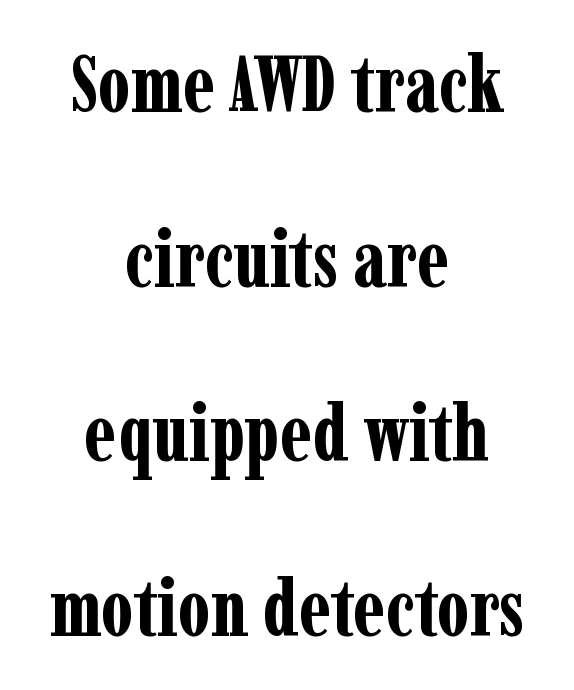
The image shows 79 px bold, condensed serif type, upright; set centered, loose line spacing (2.21x), normal letter spacing, not underlined; low stroke contrast and a medium x-height.
